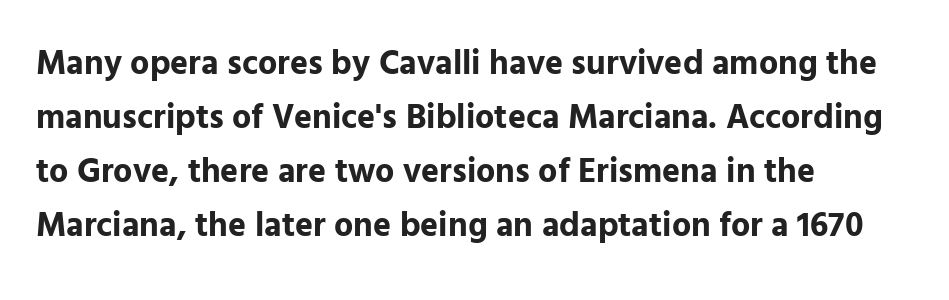
Characters follow at the spacing the type designer built in. Left-aligned paragraph, ragged on the right. Note the varied advance widths — an 'i' is clearly narrower than an 'm'. Its strokes are broad and dark, the hallmark of bold type. Is this a sans? Yes — the strokes have no serifs. What's the leading like? Ordinary, nothing unusual.
